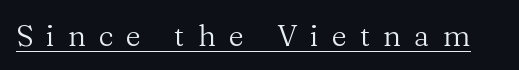
The font sits on the lighter half of the weight spectrum, regular included. A rule runs beneath these lines of type. Here the designer chose a conventional face with non-uniform glyph widths. Ordinary non-slanted type is in use. Yep, those are serifs on the letters. This rendering widens character spacing well past its baseline value.
